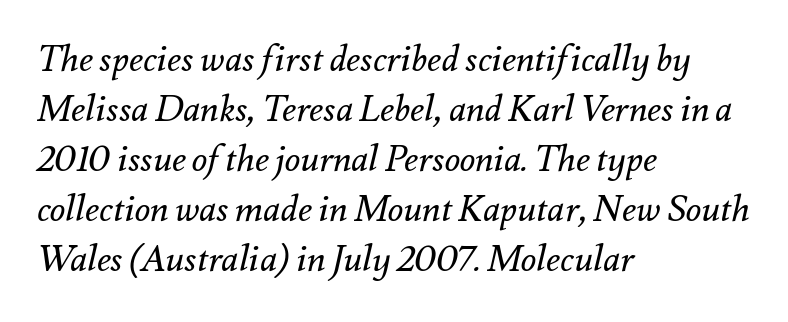
The image shows 36 px regular-weight type, italic (leaning right); set left-aligned, normal line spacing (1.39x), normal letter spacing, not underlined; medium stroke contrast and a small x-height.
